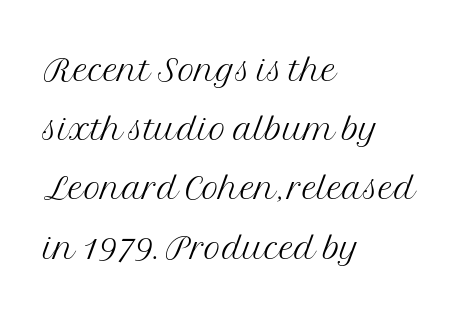
{"serif": "yes", "bold": "no", "weight": "light", "width": "normal", "stroke_contrast": "medium", "x_height": "medium", "monospaced": "no", "underline": "no", "align": "left", "line_spacing": "normal", "line_spacing_ratio": 1.26, "letter_spacing": "normal", "letter_spacing_em": 0.0, "glyph_px": 47}
